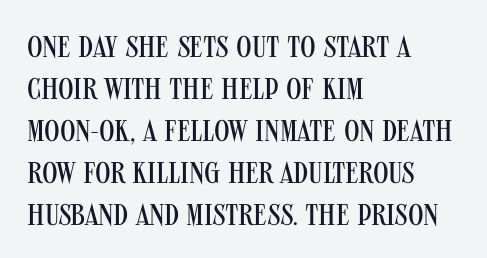
Q: Is the text bold? A: No.
Q: Is the text italic (slanted)? A: No, it is upright.
Q: Is the typeface a serif or a sans-serif typeface? A: Sans-serif.
Q: Is the text underlined? A: No.
Q: How is the paragraph aligned? A: Left-aligned.
Q: Is the spacing between letters normal or unusually wide? A: Normal.
Q: Is the spacing between lines tight, normal or loose? A: Normal.
Q: Width (condensed, normal, or wide)? A: Condensed.
Q: Stroke contrast? A: Medium.
Q: x-height? A: Large.
Q: Monospaced? A: No.
